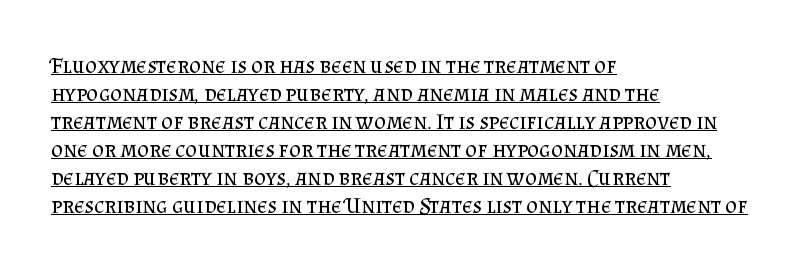
The image shows 23 px text type, upright; set left-aligned, line spacing 1.22x, normal letter spacing, underlined.
